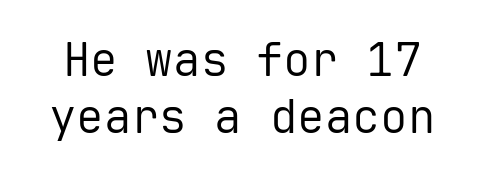
The image shows 46 px regular-weight sans-serif type, upright, monospaced; set normal line spacing (1.25x), normal letter spacing, not underlined; low stroke contrast and a medium x-height.
